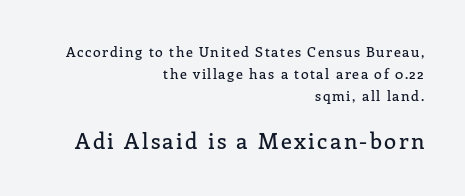
Does the copy run flush right? Yes — the right margin is perfectly even. Scale increases going downward across the two blocks. Plain, unruled lines of type. The lines sit at an ordinary, default distance from one another. Does the lettering tilt? It doesn't — this is upright.
